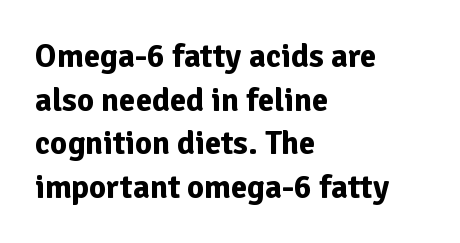
Q: Is the text bold? A: Yes.
Q: Is the text italic (slanted)? A: No, it is upright.
Q: Is the typeface a serif or a sans-serif typeface? A: Sans-serif.
Q: Is the text underlined? A: No.
Q: How is the paragraph aligned? A: Left-aligned.
Q: Is the spacing between letters normal or unusually wide? A: Normal.
Q: Is the spacing between lines tight, normal or loose? A: Normal.
Q: Width (condensed, normal, or wide)? A: Normal.
Q: Stroke contrast? A: Low.
Q: x-height? A: Medium.
Q: Monospaced? A: No.
